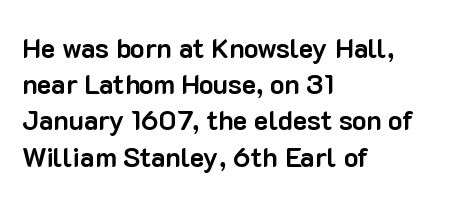
Q: Is the text bold? A: Yes.
Q: Is the text italic (slanted)? A: No, it is upright.
Q: Is the text underlined? A: No.
Q: How is the paragraph aligned? A: Left-aligned.
Q: Is the spacing between letters normal or unusually wide? A: Normal.
Q: Is the spacing between lines tight, normal or loose? A: Normal.
